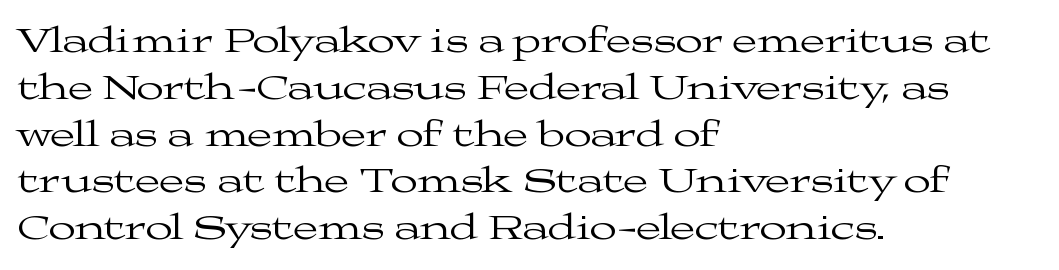
The image shows 36 px regular-weight, wide serif type, upright; set left-aligned, normal line spacing (1.3x), normal letter spacing, not underlined; medium stroke contrast and a medium x-height.
